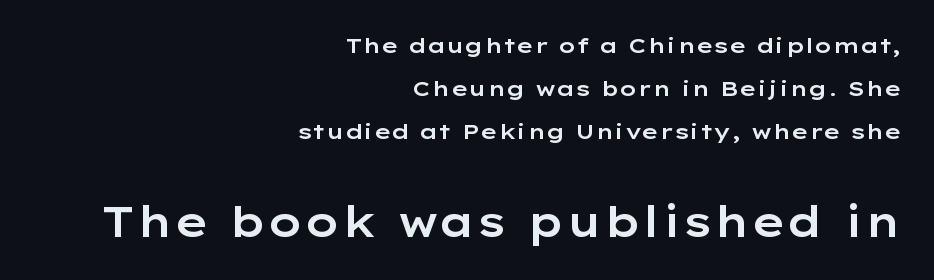
Q: Is the text italic (slanted)? A: No, it is upright.
Q: Is the typeface a serif or a sans-serif typeface? A: Sans-serif.
Q: Is the text underlined? A: No.
Q: How is the paragraph aligned? A: Right-aligned.
Q: Is the spacing between letters normal or unusually wide? A: Normal.
Q: Is the spacing between lines tight, normal or loose? A: Loose.
Q: Which block of text is set in a larger size, the first (top) or the second (bottom)? A: The second (bottom) one.
Q: Width (condensed, normal, or wide)? A: Wide.
Q: Stroke contrast? A: Low.
Q: x-height? A: Medium.
Q: Monospaced? A: No.
